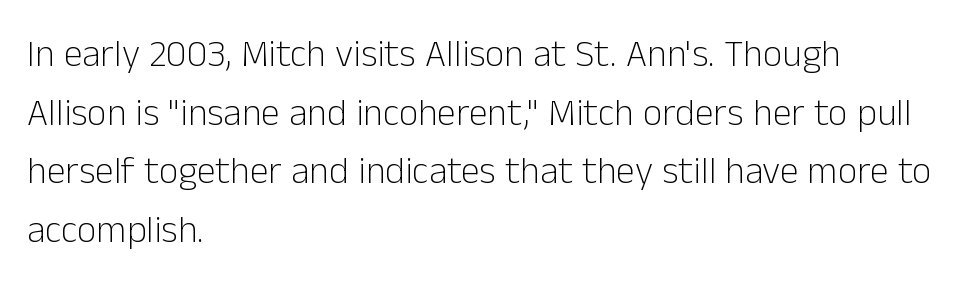
{"serif": "no", "italic": "no", "bold": "no", "weight": "light", "width": "normal", "stroke_contrast": "low", "x_height": "medium", "monospaced": "no", "underline": "no", "align": "left", "line_spacing": "normal", "line_spacing_ratio": 1.54, "letter_spacing": "normal", "letter_spacing_em": 0.0, "glyph_px": 38}
